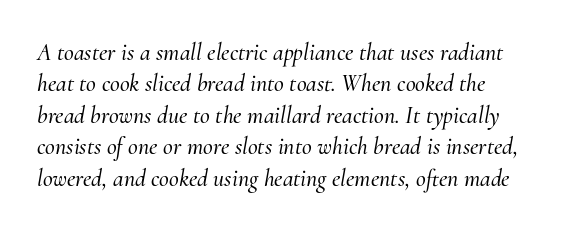
In terms of posture, this sample is oblique. The passage shown is not underscored anywhere. The leading is moderate, giving the passage an even texture. This rendering leaves character spacing at its baseline value.
